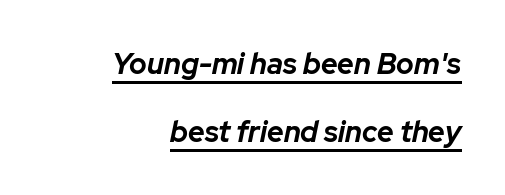
The image shows 29 px bold type, italic (leaning right); set right-aligned, loose line spacing (2.34x), normal letter spacing, underlined; low stroke contrast and a medium x-height.
